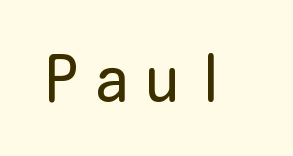
Q: Is the text bold? A: No.
Q: Is the text italic (slanted)? A: No, it is upright.
Q: Is the typeface a serif or a sans-serif typeface? A: Sans-serif.
Q: Is the text underlined? A: No.
Q: Is the spacing between letters normal or unusually wide? A: Unusually wide.
Q: Width (condensed, normal, or wide)? A: Condensed.
Q: Stroke contrast? A: Low.
Q: x-height? A: Medium.
